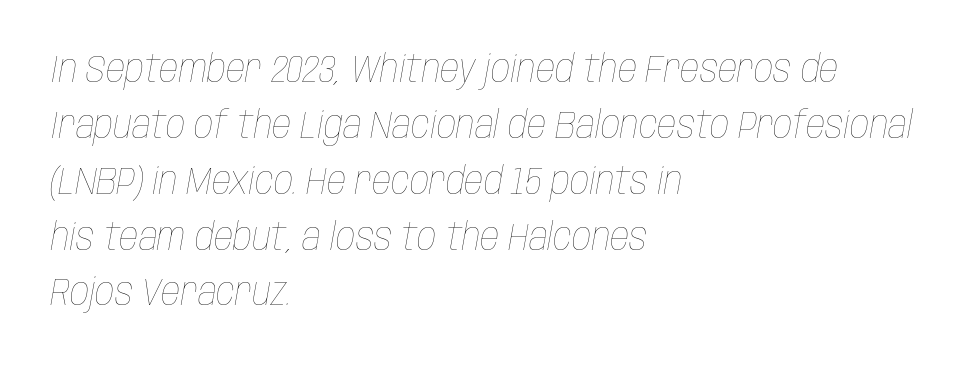
The string is rendered with underlining switched off. Heaviness? Minimal to ordinary, like unemphasized prose. Does the copy run flush right? No — it runs flush left. Do the characters align in a grid? No, the font is proportional.
